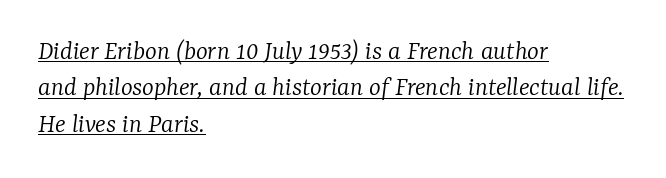
The image shows 28 px light serif type, italic (leaning right); set left-aligned, normal line spacing (1.3x), normal letter spacing, underlined; low stroke contrast and a medium x-height.
